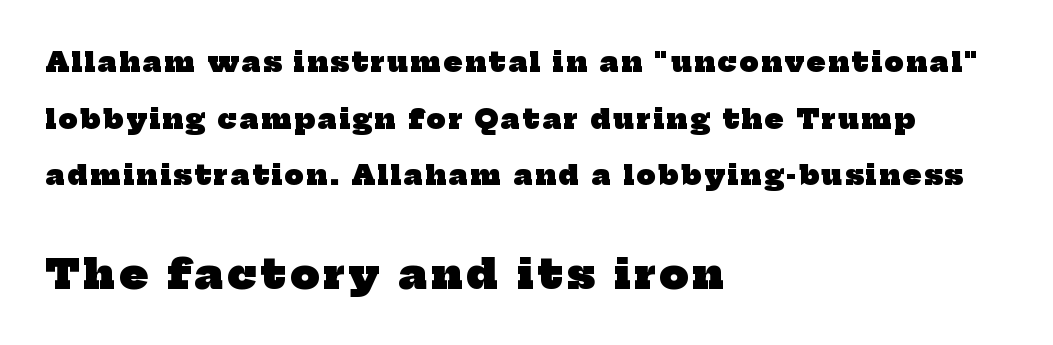
The image shows 41 px heavy serif type; set left-aligned, loose line spacing (2.1x), not underlined; the second (bottom) block is 1.52x larger; low stroke contrast and a medium x-height.
